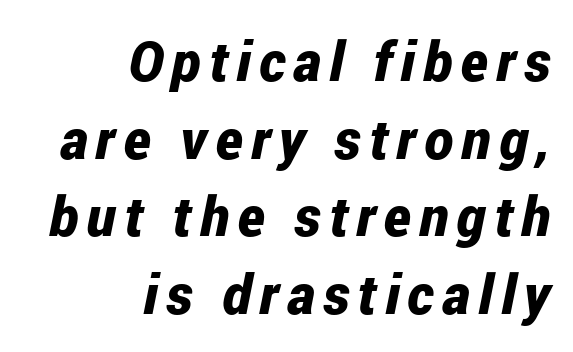
Leading matches the norm, producing a regular column. Character widths vary here, with narrow letters taking less room than wide ones. Italic? Definitely — the glyphs are oblique. The space beneath each line is pristine and unruled.
